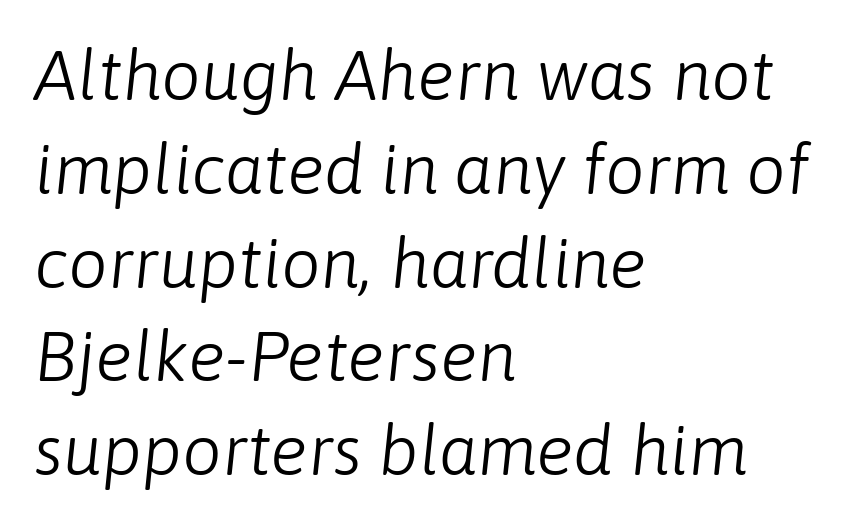
The image shows 70 px light type, italic (leaning right); set left-aligned, normal line spacing (1.34x), normal letter spacing, not underlined; low stroke contrast and a medium x-height.
